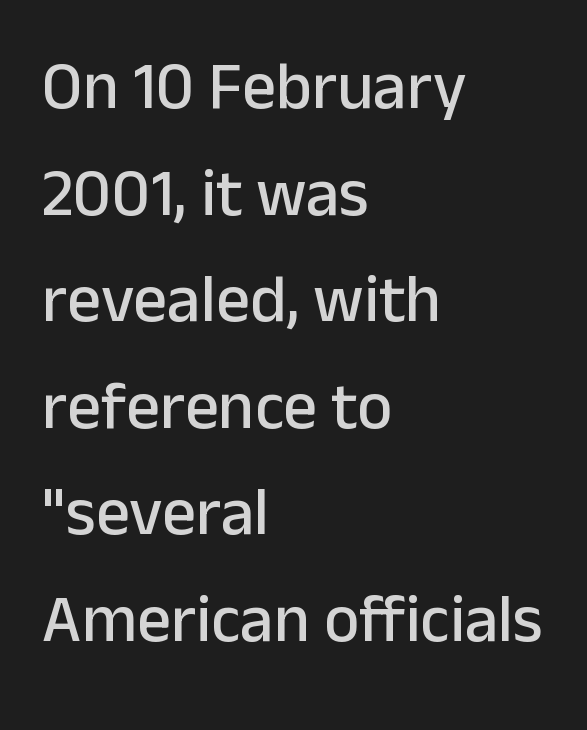
{"serif": "no", "italic": "no", "width": "normal", "stroke_contrast": "low", "x_height": "medium", "monospaced": "no", "underline": "no", "align": "left", "line_spacing": "normal", "line_spacing_ratio": 1.59, "letter_spacing": "normal", "letter_spacing_em": 0.0, "glyph_px": 67}
